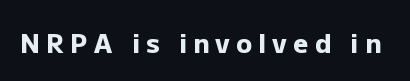
The image shows 26 px bold type, upright; set unusually wide letter spacing (+0.24 em), not underlined.
